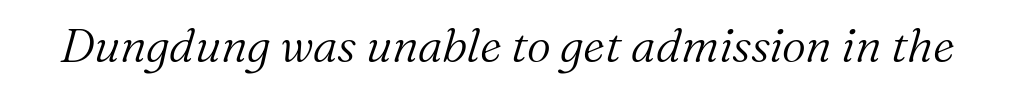
Q: Is the text bold? A: No.
Q: Is the text italic (slanted)? A: Yes, it leans right by about 16 degrees.
Q: Is the typeface a serif or a sans-serif typeface? A: Serif.
Q: Is the text underlined? A: No.
Q: Is the spacing between letters normal or unusually wide? A: Normal.
Q: Width (condensed, normal, or wide)? A: Normal.
Q: Stroke contrast? A: Medium.
Q: x-height? A: Medium.
Q: Monospaced? A: No.
